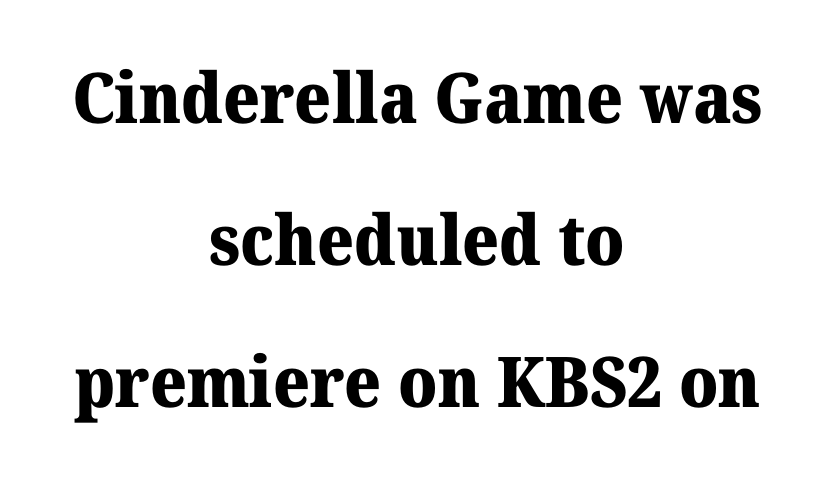
Q: Is the text bold? A: Yes.
Q: Is the text italic (slanted)? A: No, it is upright.
Q: Is the typeface a serif or a sans-serif typeface? A: Serif.
Q: Is the text underlined? A: No.
Q: How is the paragraph aligned? A: Centered.
Q: Is the spacing between letters normal or unusually wide? A: Normal.
Q: Is the spacing between lines tight, normal or loose? A: Loose.
Q: Width (condensed, normal, or wide)? A: Normal.
Q: Stroke contrast? A: Medium.
Q: x-height? A: Medium.
Q: Monospaced? A: No.
